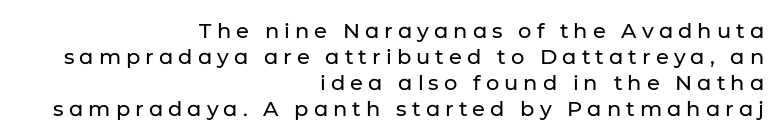
The image shows 21 px text type, upright; set right-aligned, line spacing 1.24x, unusually wide letter spacing (+0.24 em), not underlined.
